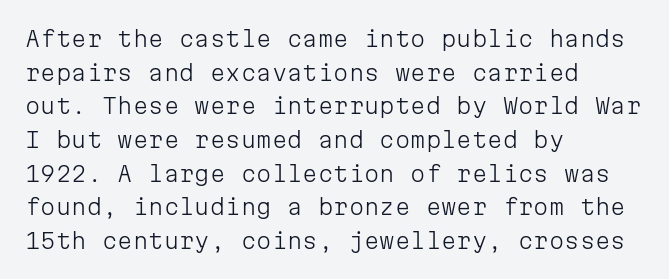
The image shows 22 px text type, upright; set left-aligned, normal line spacing (1.53x), normal letter spacing, not underlined.
